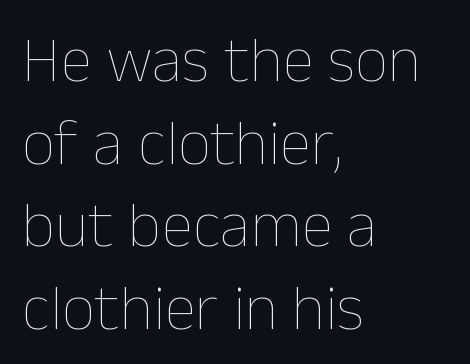
Q: Is the text bold? A: No.
Q: Is the text italic (slanted)? A: No, it is upright.
Q: Is the text underlined? A: No.
Q: How is the paragraph aligned? A: Left-aligned.
Q: Is the spacing between letters normal or unusually wide? A: Normal.
Q: Is the spacing between lines tight, normal or loose? A: Normal.
Q: Width (condensed, normal, or wide)? A: Normal.
Q: Stroke contrast? A: Low.
Q: x-height? A: Medium.
Q: Monospaced? A: No.
